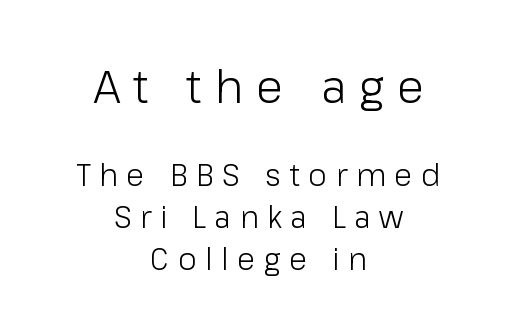
Q: Is the text bold? A: No.
Q: Is the text italic (slanted)? A: No, it is upright.
Q: Is the typeface a serif or a sans-serif typeface? A: Sans-serif.
Q: Is the text underlined? A: No.
Q: How is the paragraph aligned? A: Centered.
Q: Is the spacing between letters normal or unusually wide? A: Unusually wide.
Q: Is the spacing between lines tight, normal or loose? A: Normal.
Q: Which block of text is set in a larger size, the first (top) or the second (bottom)? A: The first (top) one.
Q: Width (condensed, normal, or wide)? A: Normal.
Q: Stroke contrast? A: Low.
Q: x-height? A: Medium.
Q: Monospaced? A: No.
